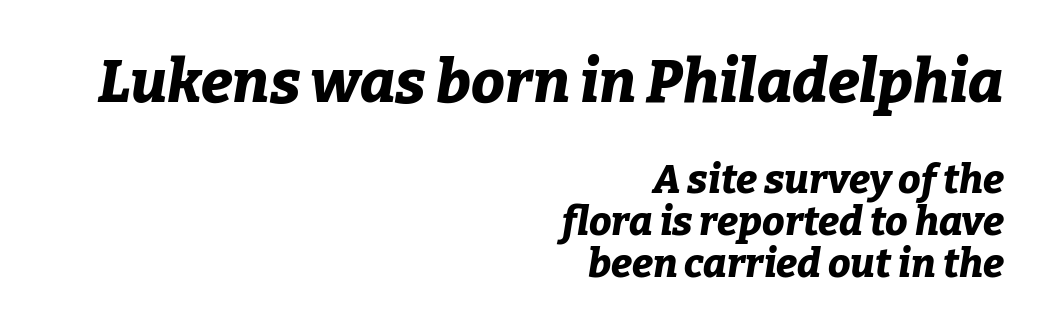
The image shows 60 px bold type, italic (leaning right); set right-aligned, tight line spacing (1.04x), normal letter spacing, not underlined; the first (top) block is 1.5x larger; low stroke contrast and a medium x-height.
